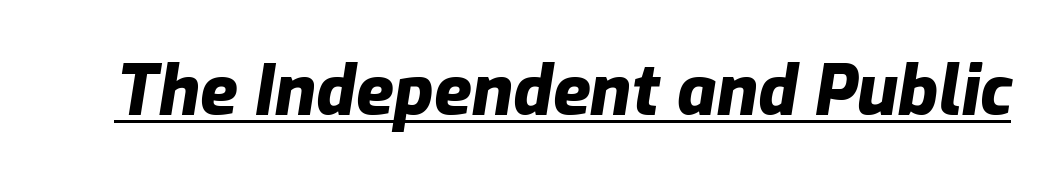
Q: Is the text bold? A: Yes.
Q: Is the text italic (slanted)? A: Yes, it leans right by about 9 degrees.
Q: Is the text underlined? A: Yes.
Q: Is the spacing between letters normal or unusually wide? A: Normal.
Q: Width (condensed, normal, or wide)? A: Normal.
Q: Stroke contrast? A: Low.
Q: x-height? A: Medium.
Q: Monospaced? A: No.
